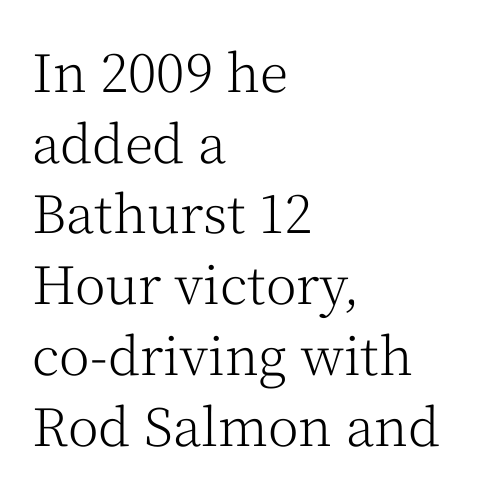
Underlining? Definitely not there. Reading down the block, your eye returns to a fixed left position each line. This sample uses plain, unmodified letter spacing. The passage shown is typed in a proportional face where columns would drift. Is the type heavy? It reads as light-to-regular instead. Each letter's strokes conclude with small projecting serifs.
